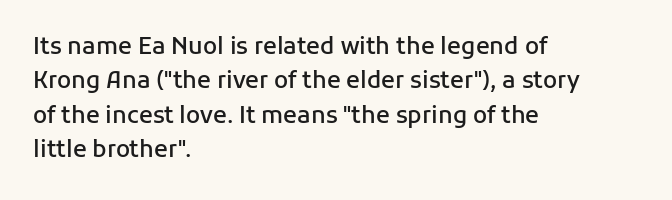
The setting favours the left margin, as ordinary paragraphs usually do. Words float on clear page, feet unadorned. If you measured baseline to baseline, you'd find a middling distance. These words are printed semibold, heavier than regular yet not bold. Does the lettering tilt? It doesn't — this is upright.
